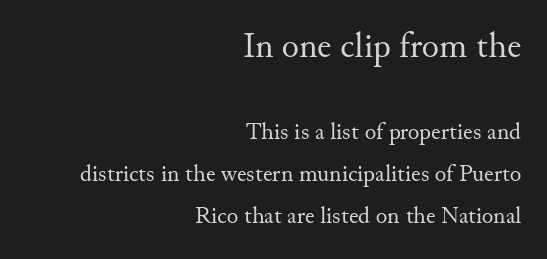
{"serif": "yes", "italic": "no", "bold": "no", "weight": "regular", "width": "normal", "stroke_contrast": "medium", "x_height": "small", "monospaced": "no", "underline": "no", "align": "right", "line_spacing_ratio": 1.75, "letter_spacing": "normal", "letter_spacing_em": 0.0, "larger_block": "first", "size_ratio": 1.5, "glyph_px": 36}
